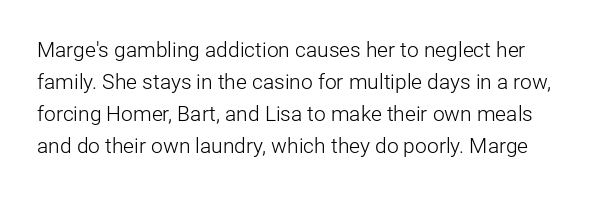
The image shows 21 px text type, upright; set normal line spacing (1.53x), normal letter spacing, not underlined.
